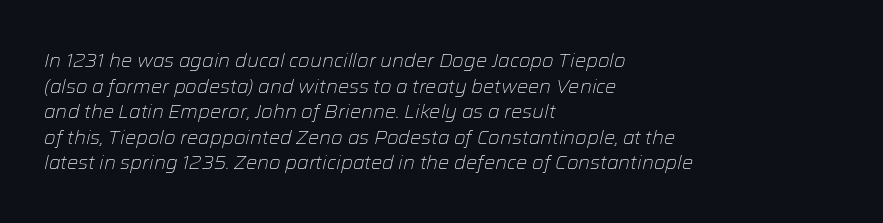
The image shows 20 px text type, italic (leaning right); set left-aligned, normal line spacing (1.28x), normal letter spacing, not underlined.
